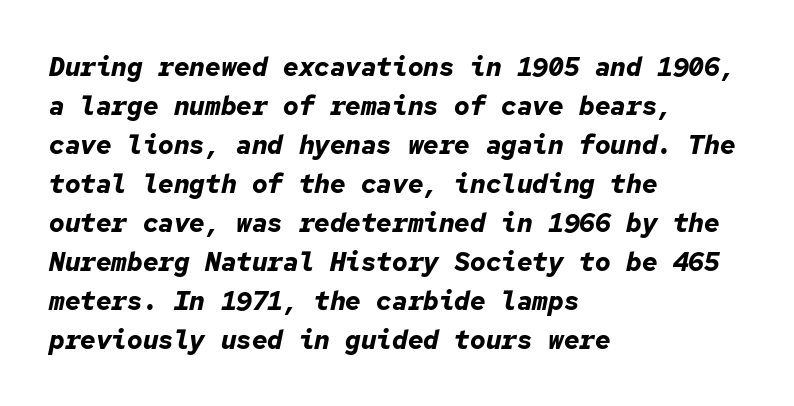
{"italic": "yes", "lean": "right", "slant_degrees": 12, "bold": "yes", "underline": "no", "align": "left", "line_spacing": "normal", "line_spacing_ratio": 1.5, "letter_spacing": "normal", "letter_spacing_em": 0.0, "glyph_px": 26}
